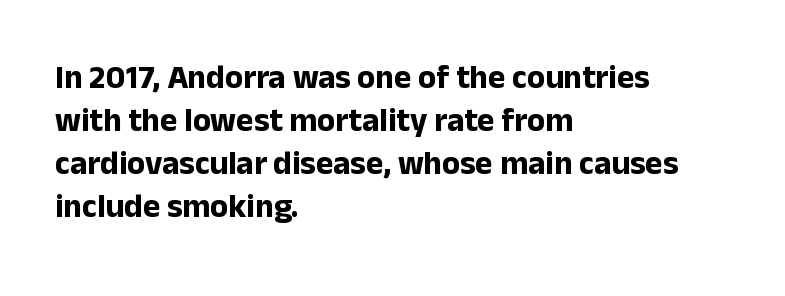
Layout note: lines flush left. Strokes here are thick enough to call this a true bold. The font family rendered here belongs to the sans-serif group. The area under the type is left untouched.
